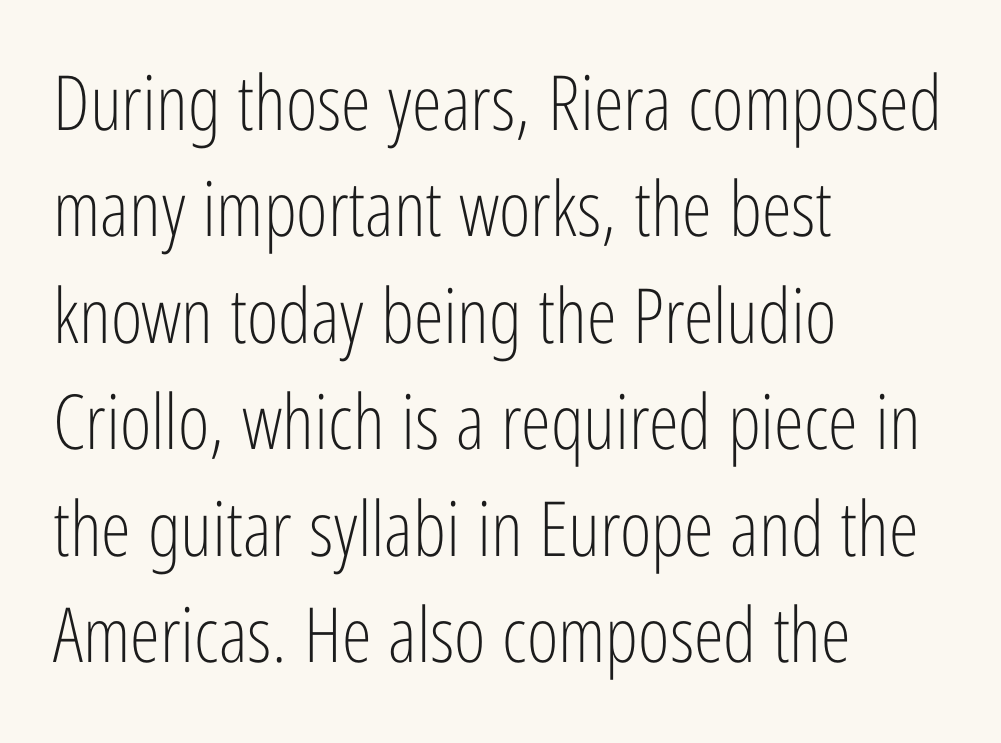
Words appear dense and cohesive because spacing is normal. Heaviness? Minimal to ordinary, like unemphasized prose. The passage shown stacks its lines at a standard gap. Here the designer chose a conventional face with non-uniform glyph widths. Font category for this specimen: sans-serif.
